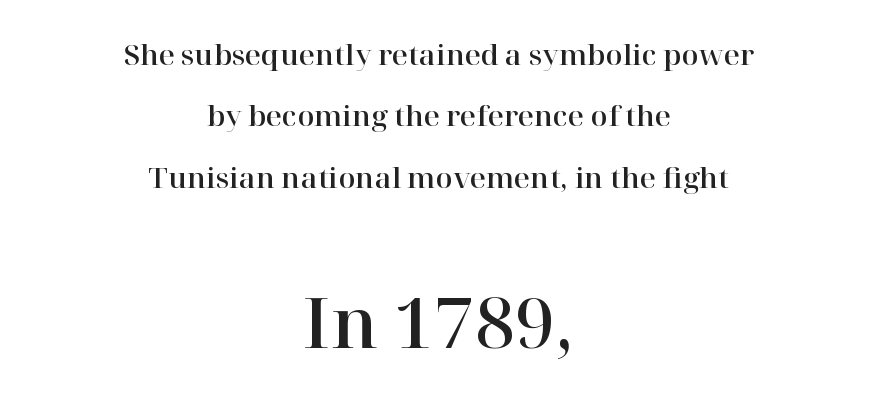
The image shows 69 px serif type, upright; set centered, loose line spacing (2.19x), normal letter spacing, not underlined; the second (bottom) block is 2.46x larger; high stroke contrast and a medium x-height.
